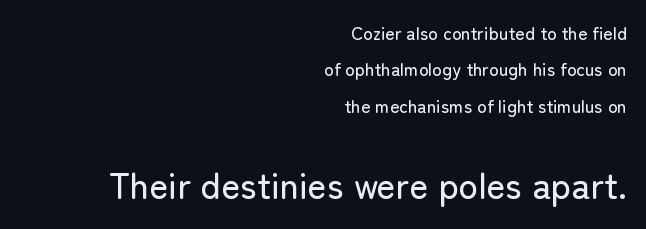
Q: Is the text italic (slanted)? A: No, it is upright.
Q: Is the typeface a serif or a sans-serif typeface? A: Sans-serif.
Q: Is the text underlined? A: No.
Q: How is the paragraph aligned? A: Right-aligned.
Q: Is the spacing between letters normal or unusually wide? A: Normal.
Q: Is the spacing between lines tight, normal or loose? A: Loose.
Q: Which block of text is set in a larger size, the first (top) or the second (bottom)? A: The second (bottom) one.
Q: Width (condensed, normal, or wide)? A: Normal.
Q: Stroke contrast? A: Low.
Q: x-height? A: Medium.
Q: Monospaced? A: No.
